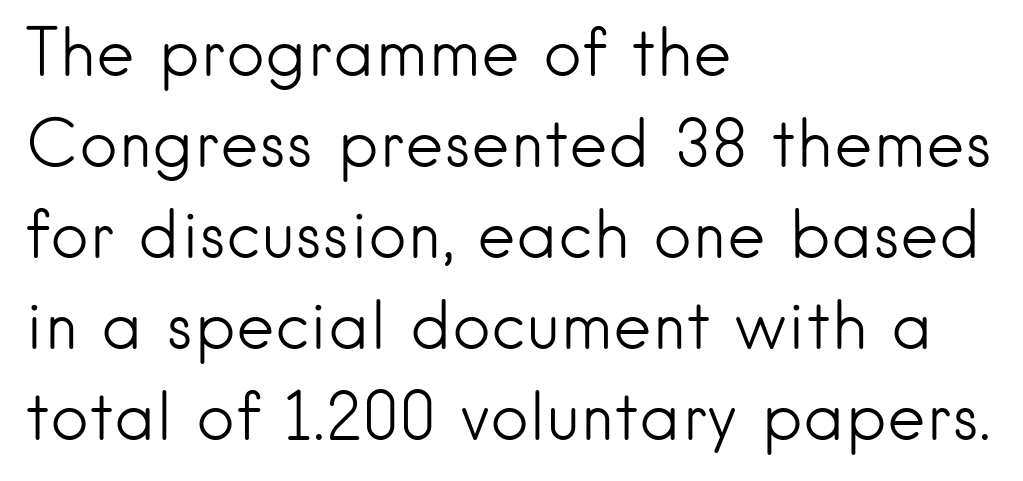
The image shows 66 px light sans-serif type, upright; set left-aligned, normal line spacing (1.38x), normal letter spacing, not underlined; low stroke contrast and a small x-height.
